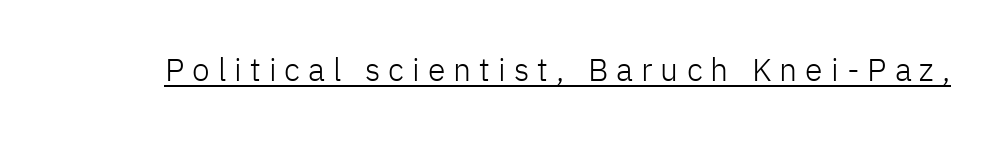
The image shows 32 px light sans-serif type, upright; set unusually wide letter spacing (+0.25 em), underlined; low stroke contrast and a medium x-height.
